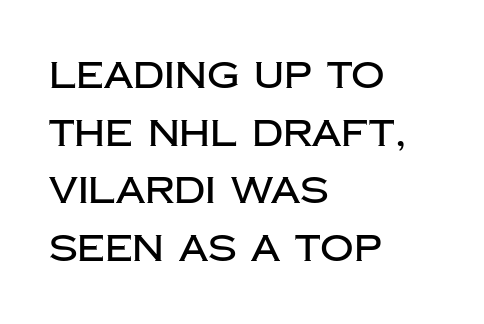
The image shows 37 px sans-serif type, upright; set left-aligned, normal line spacing (1.56x), normal letter spacing, not underlined; low stroke contrast and a large x-height.
